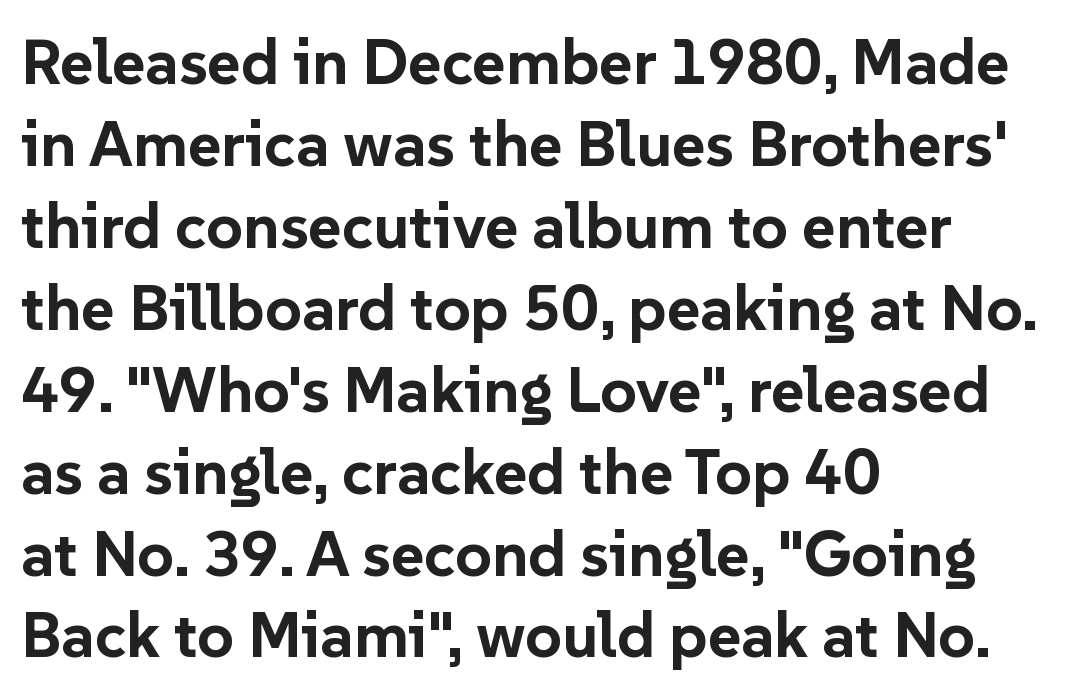
This sample has the flowing, uneven cadence of proportional lettering. The text was rendered using a sans face with plain stroke endings. Posture: upright roman. Heavy-handed strokes throughout: this text is bold. The lines are quadded left.
